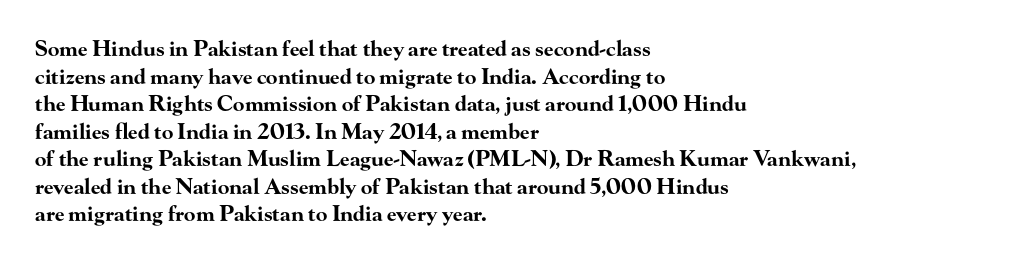
The image shows 21 px bold type, upright; set left-aligned, normal line spacing (1.31x), normal letter spacing, not underlined.
